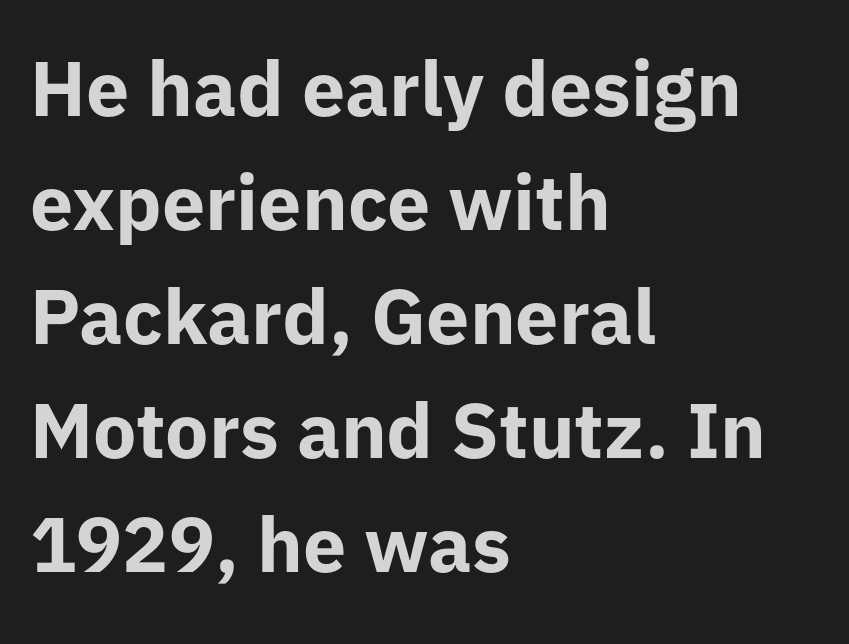
Q: Is the text bold? A: Yes.
Q: Is the text italic (slanted)? A: No, it is upright.
Q: Is the typeface a serif or a sans-serif typeface? A: Sans-serif.
Q: Is the text underlined? A: No.
Q: How is the paragraph aligned? A: Left-aligned.
Q: Is the spacing between letters normal or unusually wide? A: Normal.
Q: Is the spacing between lines tight, normal or loose? A: Normal.
Q: Width (condensed, normal, or wide)? A: Normal.
Q: Stroke contrast? A: Low.
Q: x-height? A: Medium.
Q: Monospaced? A: No.
